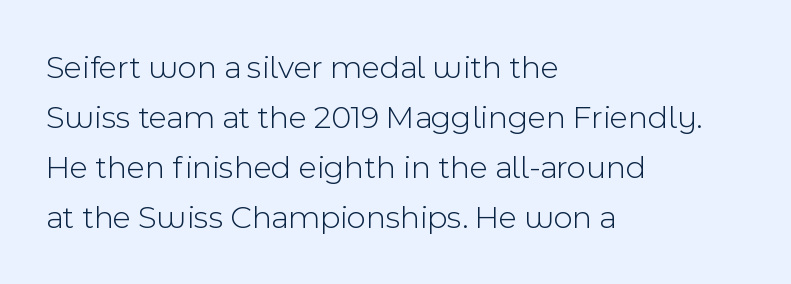
{"serif": "no", "italic": "no", "bold": "no", "weight": "light", "width": "normal", "x_height": "medium", "monospaced": "no", "underline": "no", "align": "left", "line_spacing": "normal", "line_spacing_ratio": 1.52, "letter_spacing": "normal", "letter_spacing_em": 0.0, "glyph_px": 33}
